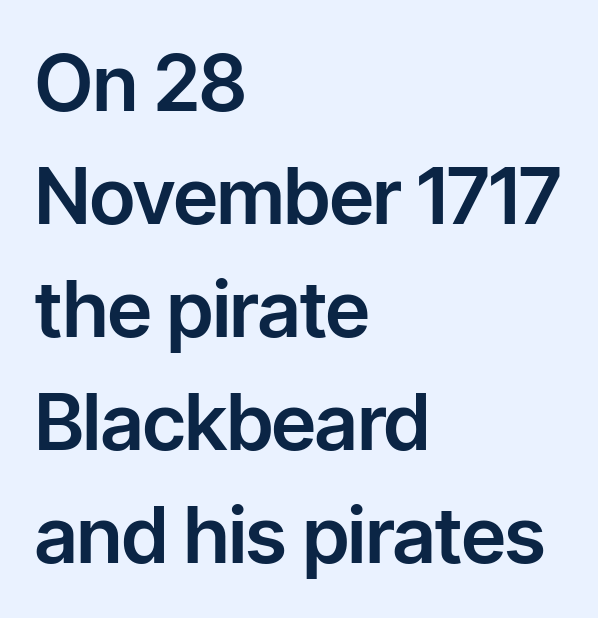
The image shows 78 px sans-serif type, upright; set left-aligned, normal line spacing (1.45x), normal letter spacing, not underlined; low stroke contrast and a medium x-height.
